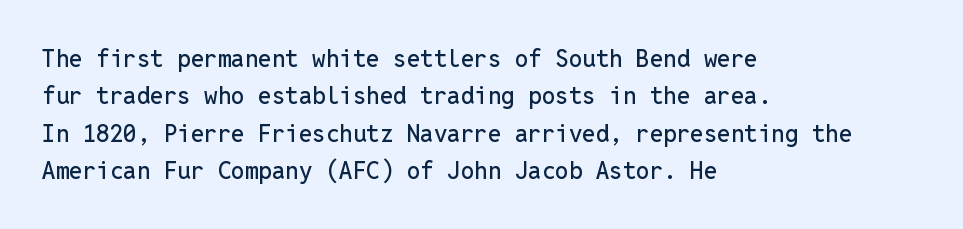
The image shows 24 px text type, upright; set left-aligned, normal line spacing (1.56x), normal letter spacing, not underlined.
